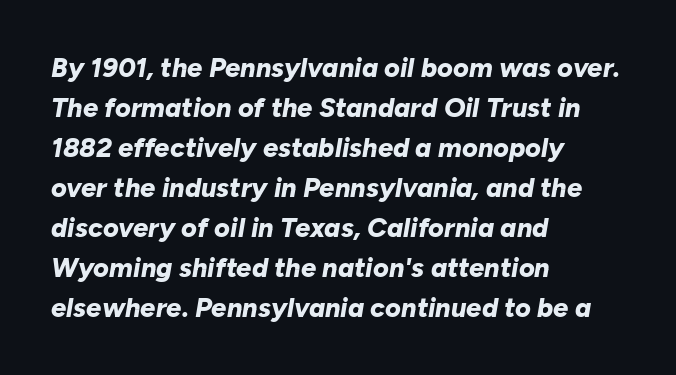
The image shows 27 px bold type, italic (leaning right); set left-aligned, normal line spacing (1.48x), normal letter spacing, not underlined.
